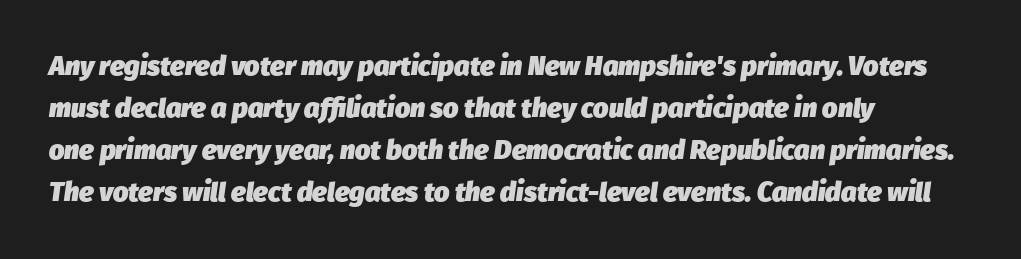
{"italic": "yes", "lean": "right", "slant_degrees": 8, "bold": "yes", "underline": "no", "align": "left", "line_spacing": "normal", "line_spacing_ratio": 1.56, "letter_spacing": "normal", "letter_spacing_em": 0.0, "glyph_px": 27}
